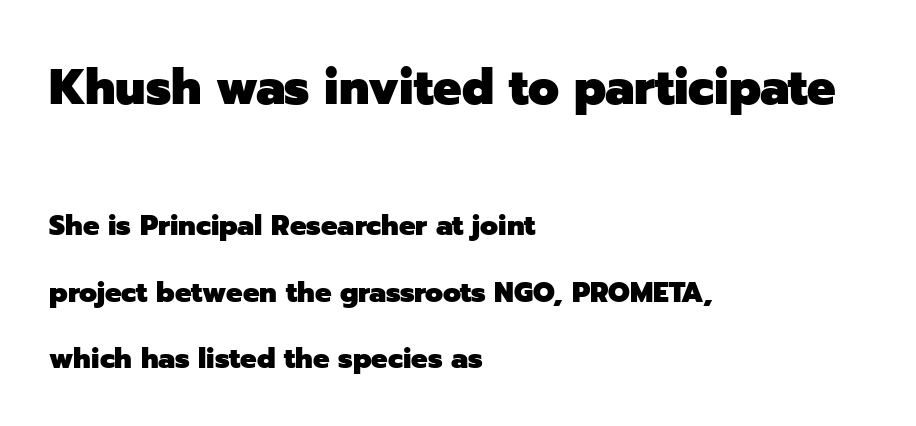
Every stem runs plumb, perpendicular to the baseline. Quick note: interline space is abundant. The gaps between neighbouring characters are ordinary and unremarkable. Thick stems and heavy bowls — unmistakably bold. The face used here is a sans, in the tradition of grotesques and geometrics.
